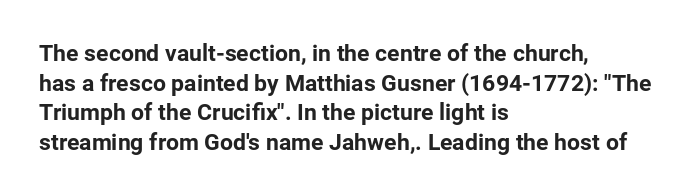
{"italic": "no", "bold": "yes", "underline": "no", "align": "left", "line_spacing": "normal", "line_spacing_ratio": 1.29, "letter_spacing": "normal", "letter_spacing_em": 0.0, "glyph_px": 23}
